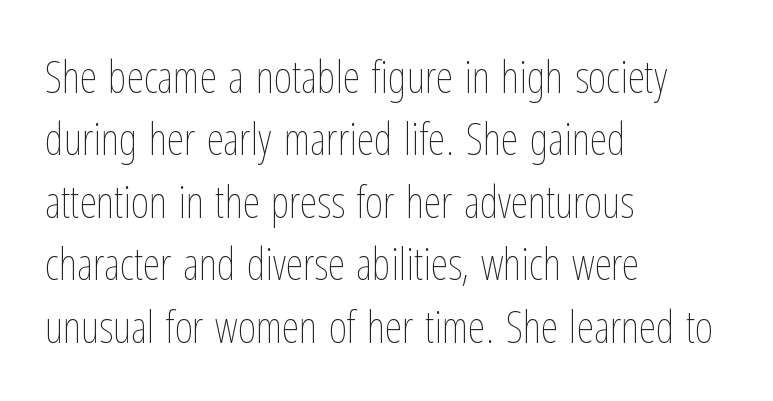
Q: Is the text bold? A: No.
Q: Is the text italic (slanted)? A: No, it is upright.
Q: Is the text underlined? A: No.
Q: How is the paragraph aligned? A: Left-aligned.
Q: Is the spacing between letters normal or unusually wide? A: Normal.
Q: Is the spacing between lines tight, normal or loose? A: Normal.
Q: Width (condensed, normal, or wide)? A: Condensed.
Q: Stroke contrast? A: Low.
Q: x-height? A: Medium.
Q: Monospaced? A: No.
